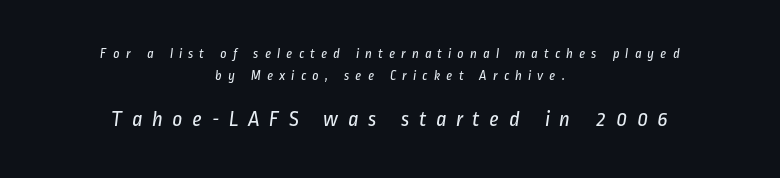
Q: Is the text bold? A: No.
Q: Is the text underlined? A: No.
Q: How is the paragraph aligned? A: Centered.
Q: Is the spacing between letters normal or unusually wide? A: Unusually wide.
Q: Is the spacing between lines tight, normal or loose? A: Normal.
Q: Which block of text is set in a larger size, the first (top) or the second (bottom)? A: The second (bottom) one.
